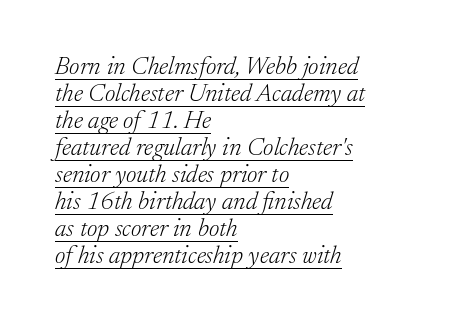
The image shows 25 px text type, italic (leaning right); set left-aligned, tight line spacing (1.08x), normal letter spacing, underlined.
